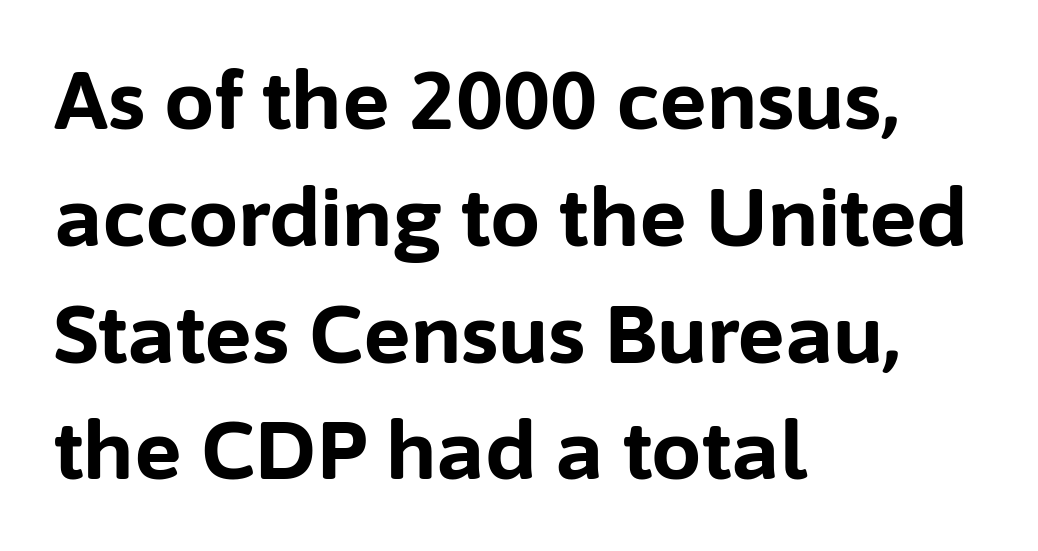
The image shows 80 px bold sans-serif type, upright; set left-aligned, normal line spacing (1.46x), normal letter spacing, not underlined; low stroke contrast and a medium x-height.
